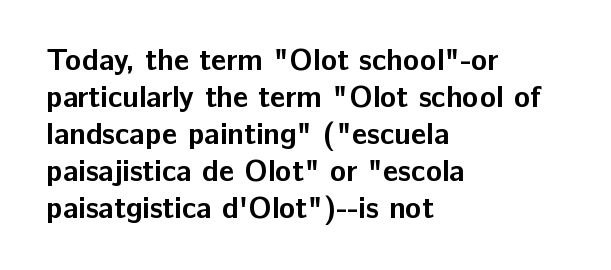
Q: Is the text bold? A: Yes.
Q: Is the text italic (slanted)? A: No, it is upright.
Q: Is the typeface a serif or a sans-serif typeface? A: Sans-serif.
Q: Is the text underlined? A: No.
Q: How is the paragraph aligned? A: Left-aligned.
Q: Is the spacing between letters normal or unusually wide? A: Normal.
Q: Width (condensed, normal, or wide)? A: Normal.
Q: Stroke contrast? A: Low.
Q: x-height? A: Medium.
Q: Monospaced? A: No.
